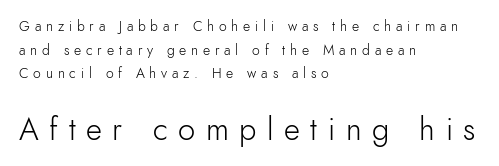
Q: Is the text bold? A: No.
Q: Is the text italic (slanted)? A: No, it is upright.
Q: Is the typeface a serif or a sans-serif typeface? A: Sans-serif.
Q: Is the text underlined? A: No.
Q: How is the paragraph aligned? A: Left-aligned.
Q: Is the spacing between letters normal or unusually wide? A: Unusually wide.
Q: Is the spacing between lines tight, normal or loose? A: Normal.
Q: Which block of text is set in a larger size, the first (top) or the second (bottom)? A: The second (bottom) one.
Q: Width (condensed, normal, or wide)? A: Normal.
Q: x-height? A: Small.
Q: Monospaced? A: No.
